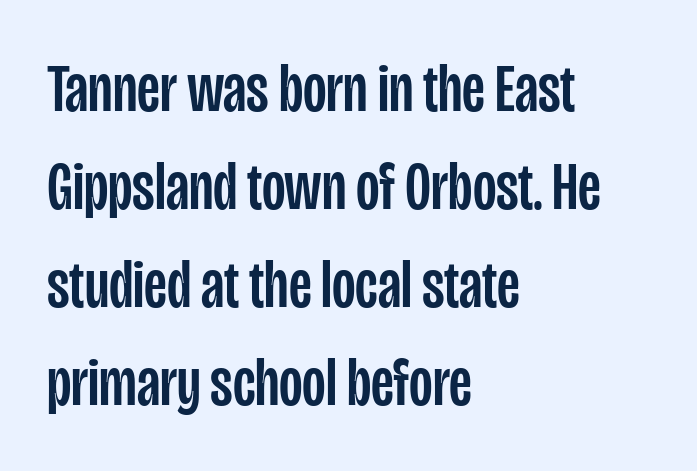
The image shows 68 px condensed sans-serif type, upright; set left-aligned, normal line spacing (1.44x), normal letter spacing, not underlined; low stroke contrast and a large x-height.
